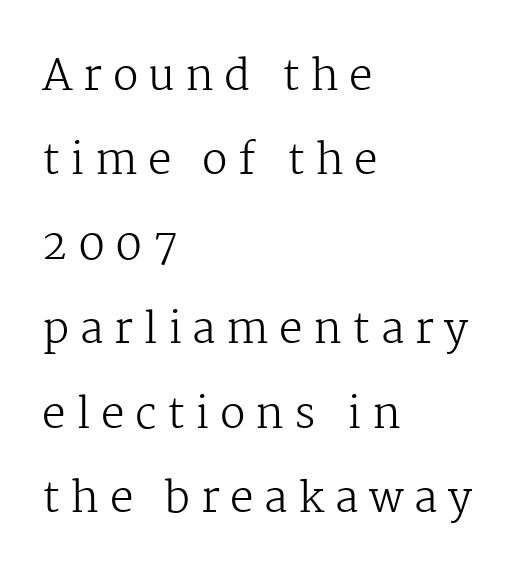
In terms of letterspacing, this is a distinctly airy, spread setting. Stroke thickness stays within the range of a standard reading face or lighter. Font category for this specimen: serif. Visually the block forms a straight wall on the left and a jagged coastline on the right. This sample has the flowing, uneven cadence of proportional lettering. Is there much room between lines? Yes — plenty of vertical air separates them.
